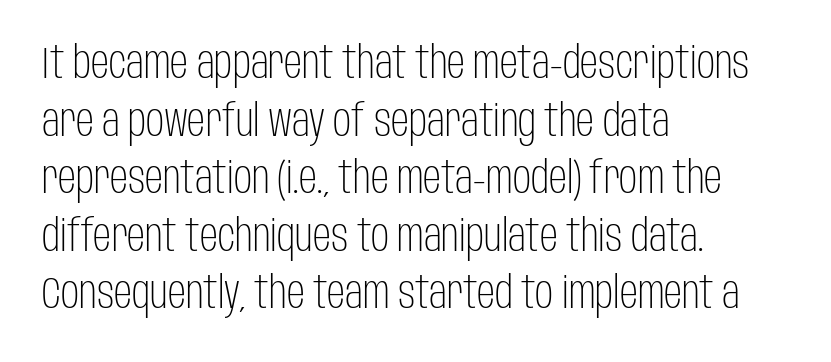
The image shows 45 px light, condensed sans-serif type, upright; set left-aligned, normal line spacing (1.28x), normal letter spacing, not underlined; low stroke contrast and a large x-height.
